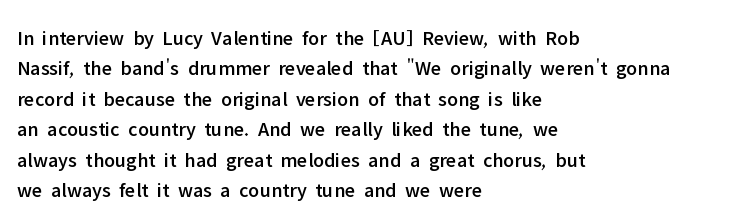
{"italic": "no", "underline": "no", "align": "left", "line_spacing": "normal", "line_spacing_ratio": 1.45, "letter_spacing": "normal", "letter_spacing_em": 0.0, "glyph_px": 21}
